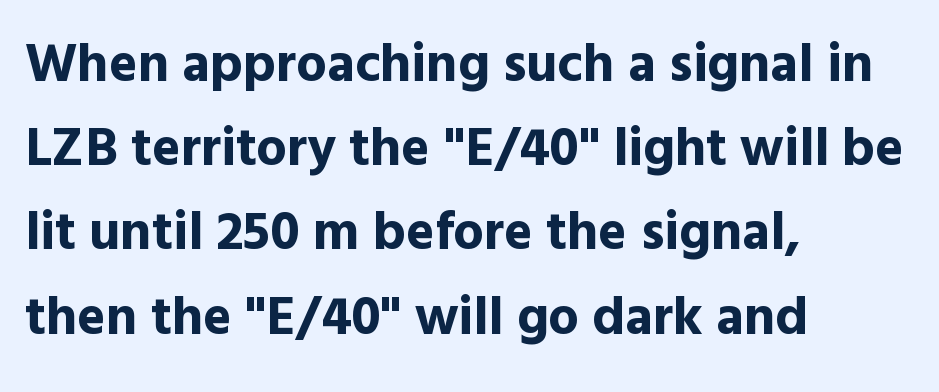
Q: Is the text bold? A: Yes.
Q: Is the text italic (slanted)? A: No, it is upright.
Q: Is the typeface a serif or a sans-serif typeface? A: Sans-serif.
Q: Is the text underlined? A: No.
Q: How is the paragraph aligned? A: Left-aligned.
Q: Is the spacing between letters normal or unusually wide? A: Normal.
Q: Is the spacing between lines tight, normal or loose? A: Normal.
Q: Width (condensed, normal, or wide)? A: Normal.
Q: x-height? A: Medium.
Q: Monospaced? A: No.
